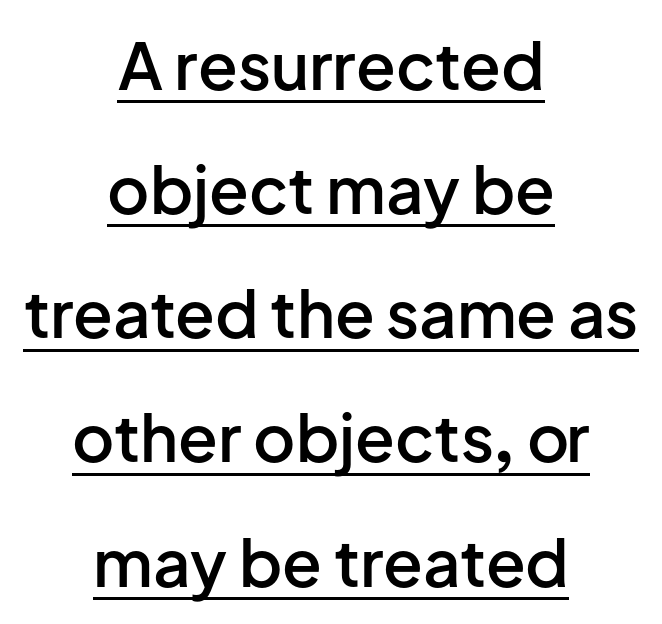
Is this a fixed-width face? No — the glyphs have proportional, varying widths. The rendered words wear a rule along their underside. You could fit nearly another row in the gap between these rows. Students, note that the glyphs here touch the page at normal intervals.
